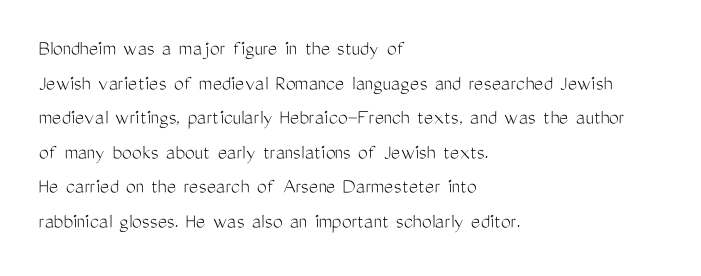
Q: Is the text bold? A: No.
Q: Is the text italic (slanted)? A: No, it is upright.
Q: Is the text underlined? A: No.
Q: How is the paragraph aligned? A: Left-aligned.
Q: Is the spacing between letters normal or unusually wide? A: Normal.
Q: Is the spacing between lines tight, normal or loose? A: Normal.
